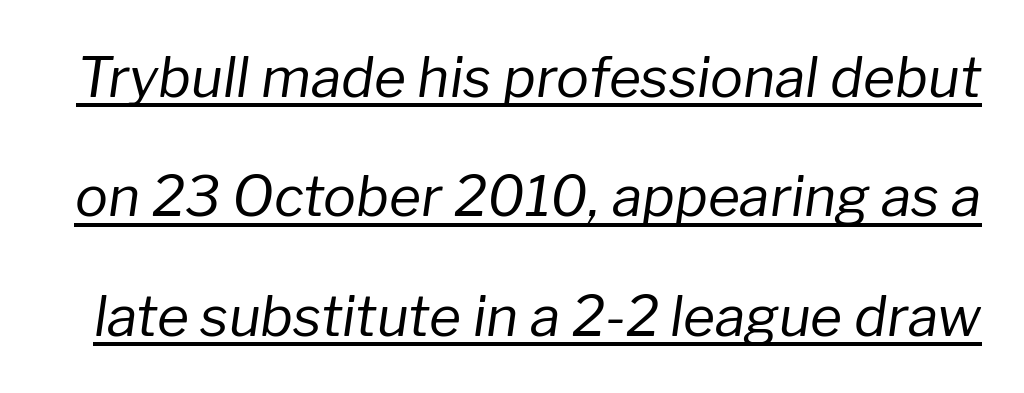
The image shows 55 px regular-weight type, italic (leaning right); set loose line spacing (2.17x), normal letter spacing, underlined; low stroke contrast and a medium x-height.
